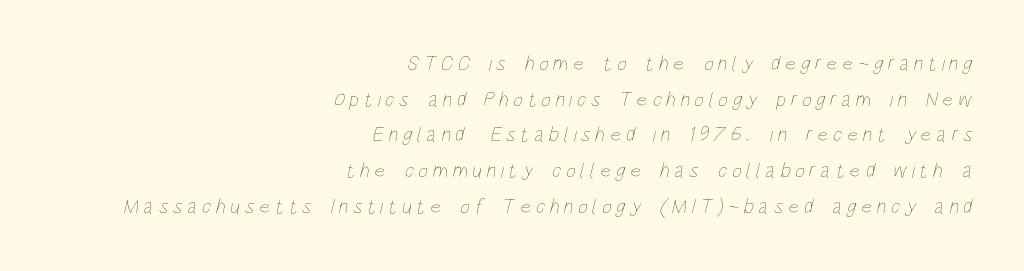
Horizontally, the lines are justified to the trailing edge only. Weight: not bold — regular or lighter. Short note: letters widely spaced. Students, observe: this is what conventionally led text looks like.
